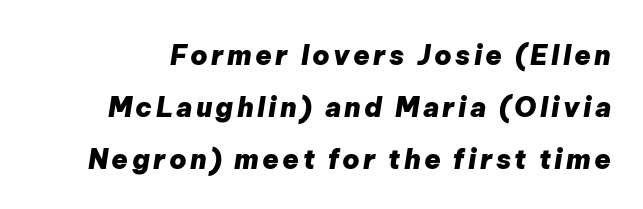
A full-strength bold gives these letters their thick strokes. The whole block is typeset with a tilt. Students, observe: this is what heavily led, spacious text looks like. The space directly below the letters is spotless.
